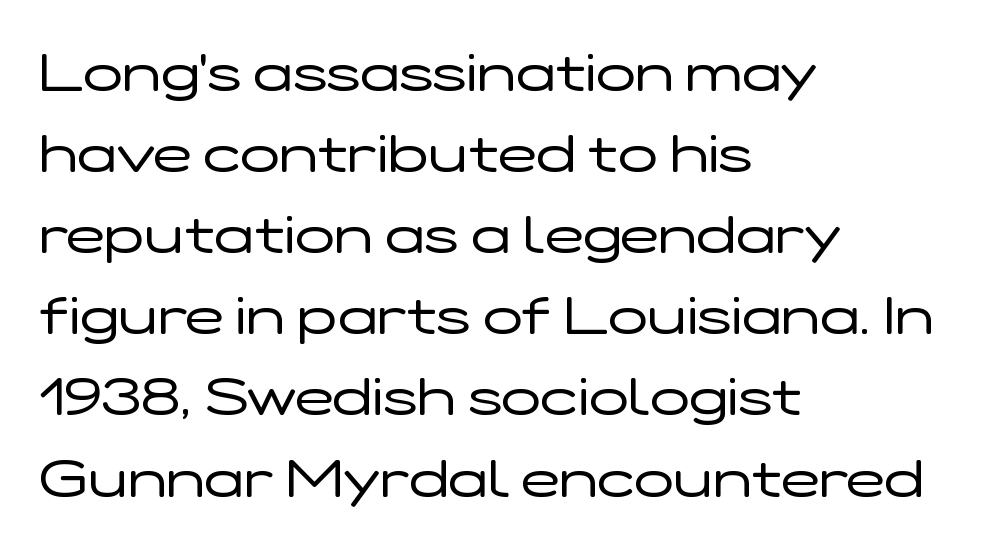
The lines sit at an ordinary, default distance from one another. Ascenders rise straight up at ninety degrees. The tracking reads as untouched default to a designer's eye. This sample is left-justified, so line endings fall wherever the words run out. Weight: regular or lighter.
